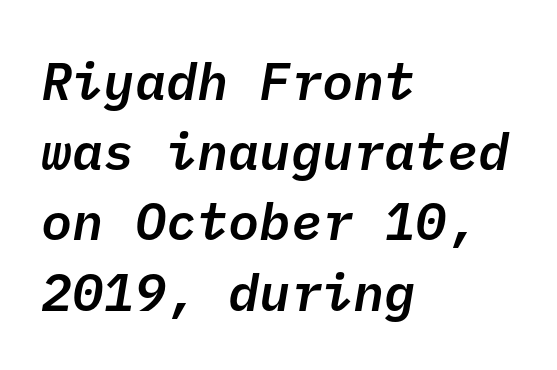
{"serif": "no", "bold": "semi", "weight": "semibold", "width": "normal", "stroke_contrast": "low", "x_height": "medium", "underline": "no", "align": "left", "line_spacing": "normal", "line_spacing_ratio": 1.35, "letter_spacing": "normal", "letter_spacing_em": 0.0, "glyph_px": 52}
